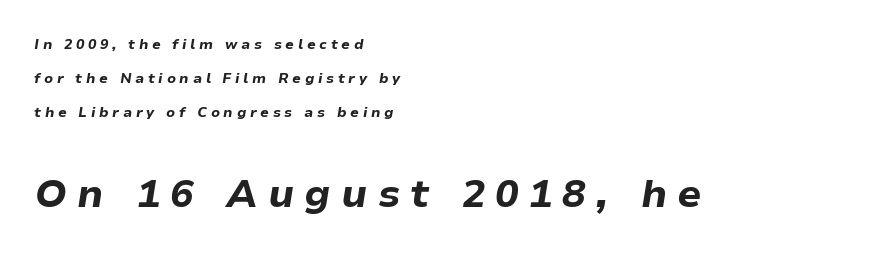
The image shows 39 px bold type, italic (leaning right); set left-aligned, loose line spacing (2.43x), unusually wide letter spacing (+0.26 em), not underlined; the second (bottom) block is 2.79x larger; low stroke contrast and a medium x-height.
